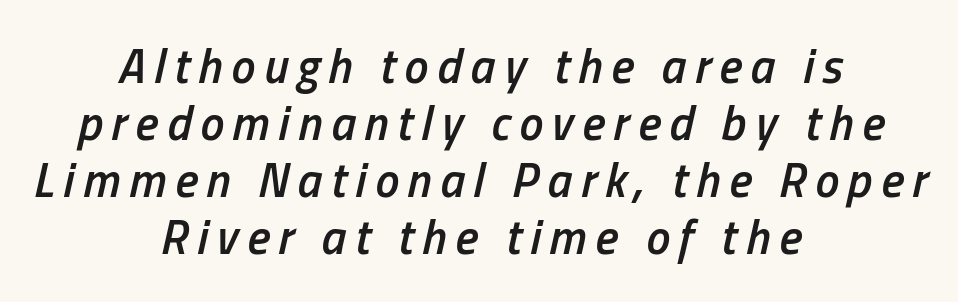
{"italic": "yes", "lean": "right", "slant_degrees": 13, "bold": "semi", "weight": "semibold", "width": "condensed", "stroke_contrast": "low", "x_height": "medium", "monospaced": "no", "underline": "no", "align": "center", "line_spacing_ratio": 1.19, "glyph_px": 48}
